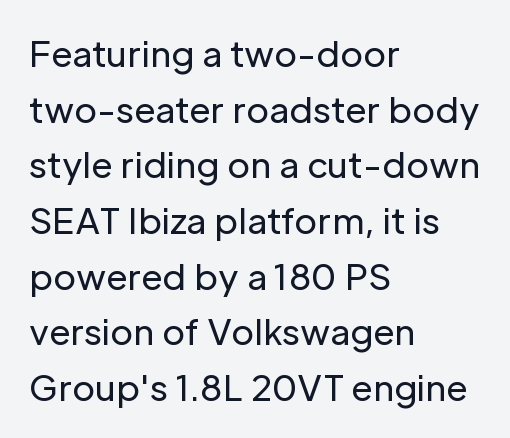
The image shows 35 px regular-weight sans-serif type, upright; set left-aligned, normal line spacing (1.59x), normal letter spacing, not underlined; low stroke contrast and a medium x-height.
